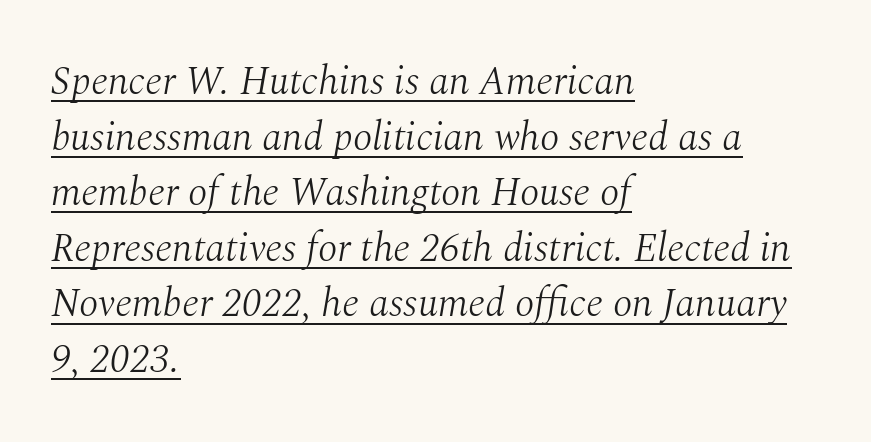
Glyph-to-glyph distance matches everyday printed text. The face looks like a standard text weight, possibly lighter. The passage shown is typed in a proportional face where columns would drift. The font's italic variant was chosen for this text.
